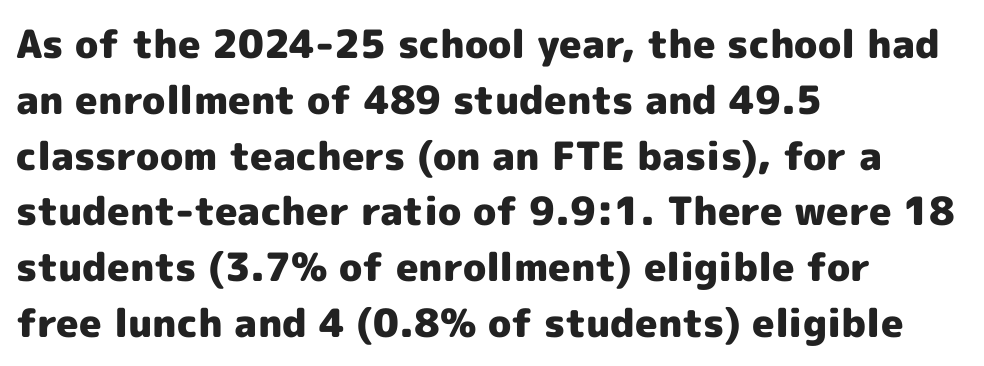
{"serif": "no", "italic": "no", "bold": "yes", "weight": "heavy", "width": "normal", "x_height": "medium", "monospaced": "no", "underline": "no", "align": "left", "line_spacing": "normal", "line_spacing_ratio": 1.43, "letter_spacing": "normal", "letter_spacing_em": 0.0, "glyph_px": 39}
